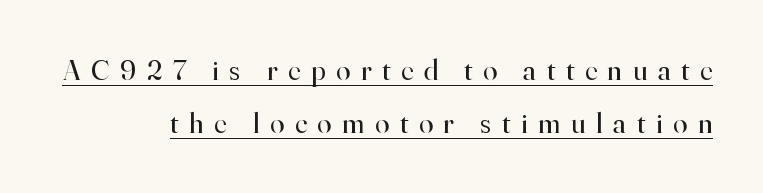
{"serif": "yes", "italic": "no", "bold": "no", "weight": "regular", "width": "normal", "stroke_contrast": "high", "x_height": "small", "monospaced": "no", "underline": "yes", "align": "right", "line_spacing_ratio": 1.83, "letter_spacing": "wide", "letter_spacing_em": 0.37, "glyph_px": 29}
